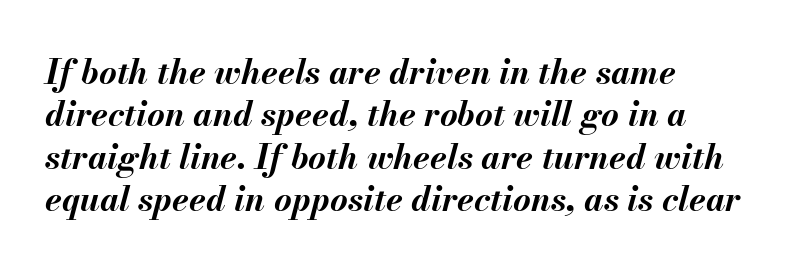
{"italic": "yes", "lean": "right", "slant_degrees": 13, "bold": "yes", "weight": "bold", "width": "normal", "stroke_contrast": "medium", "x_height": "small", "monospaced": "no", "underline": "no", "align": "left", "line_spacing": "normal", "line_spacing_ratio": 1.25, "letter_spacing": "normal", "letter_spacing_em": 0.0, "glyph_px": 34}
